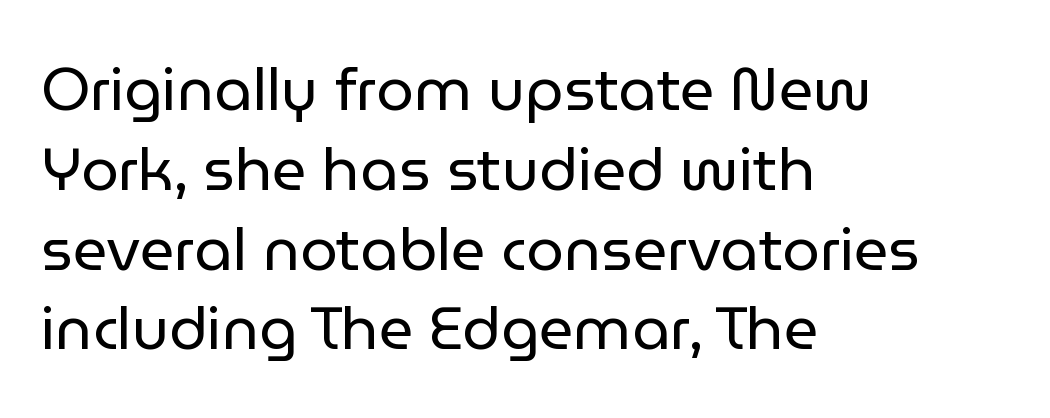
Q: Is the text bold? A: No.
Q: Is the text italic (slanted)? A: No, it is upright.
Q: Is the typeface a serif or a sans-serif typeface? A: Sans-serif.
Q: Is the text underlined? A: No.
Q: How is the paragraph aligned? A: Left-aligned.
Q: Is the spacing between letters normal or unusually wide? A: Normal.
Q: Is the spacing between lines tight, normal or loose? A: Normal.
Q: Width (condensed, normal, or wide)? A: Normal.
Q: Stroke contrast? A: Low.
Q: x-height? A: Medium.
Q: Monospaced? A: No.
